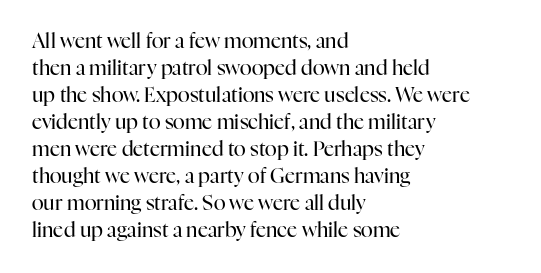
This sample uses an upright cut, with every glyph sitting square on the baseline. Reading down the column, the eye jumps a familiar distance to each next line. The horizontal fit of the characters is conventional and even. This is not heavy type; no bold has been used.
